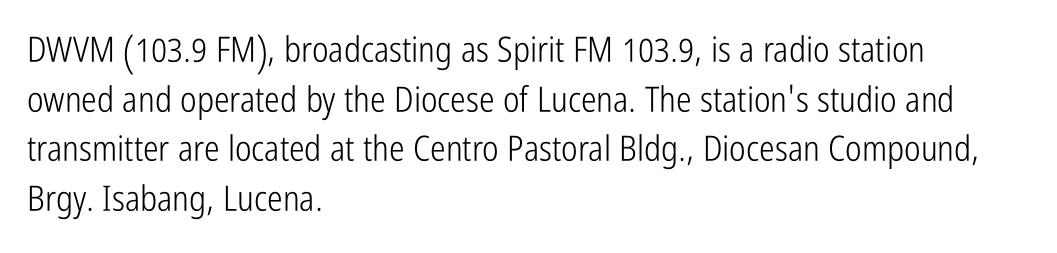
{"serif": "no", "italic": "no", "bold": "no", "weight": "light", "width": "condensed", "stroke_contrast": "low", "x_height": "medium", "monospaced": "no", "underline": "no", "align": "left", "line_spacing": "normal", "line_spacing_ratio": 1.42, "letter_spacing": "normal", "letter_spacing_em": 0.0, "glyph_px": 35}
